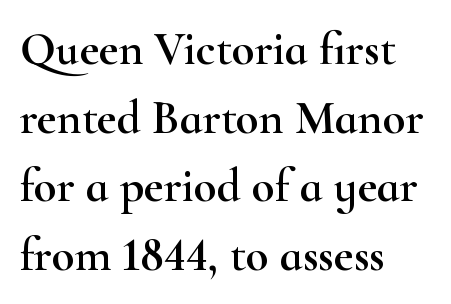
Each letter's strokes conclude with small projecting serifs. Does extra space separate the letters? No, they use regular spacing. Which margin do the lines hug? The left one — the right edge is uneven. If you measured baseline to baseline, you'd find a middling distance. Posture: vertical.
